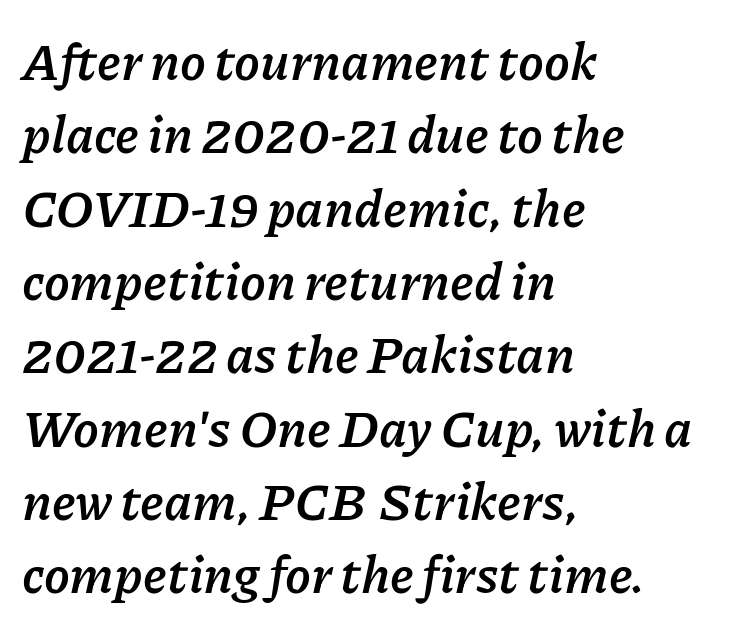
The image shows 52 px semibold type, italic (leaning right); set left-aligned, normal line spacing (1.41x), normal letter spacing, not underlined; low stroke contrast and a medium x-height.
